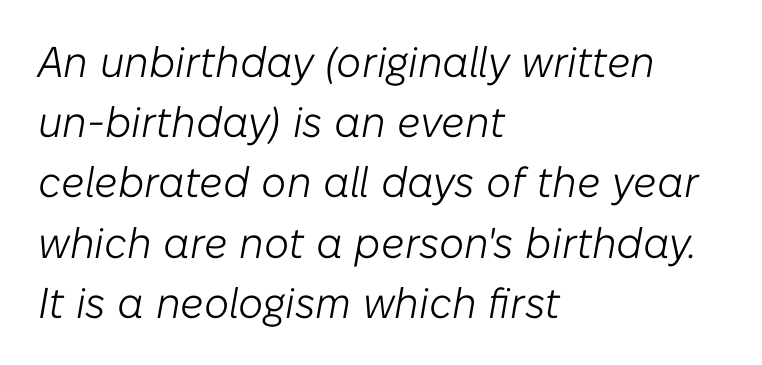
Is this a fixed-width face? No — the glyphs have proportional, varying widths. Leading matches the norm, producing a regular column. Is this a heavy cut? Hardly; it is regular or lighter. Look at the tracking — it's just the regular setting, nothing added. These lines stack with their left ends in a neat column.
